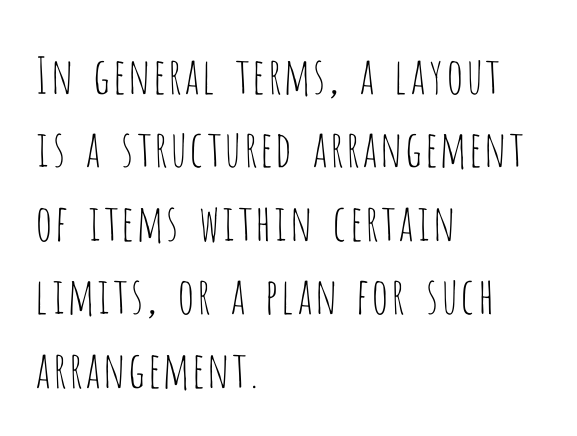
The image shows 50 px thin, condensed sans-serif type, upright; set left-aligned, normal line spacing (1.47x), normal letter spacing, not underlined; low stroke contrast and a large x-height.
